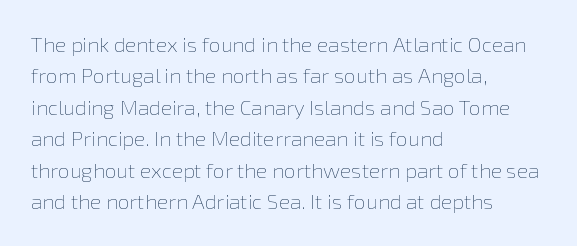
Each row of text sits above clean, open space. Italic? Not at all — the glyphs are vertical. Typeset ragged right — the left edge is the straight one. Each word holds together tightly as a unit, with standard inter-letter gaps. Interline gaps are of average width in this sample.
